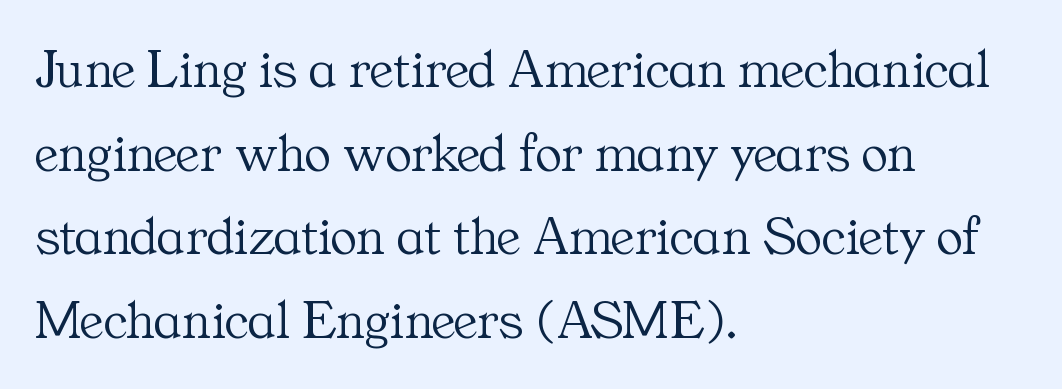
The lettering holds an erect, upright posture throughout. The strokes are not fattened; the text isn't bold. Spacing verdict: proportional, widths tailored to each character. Between one letter and the next there's only the usual sliver of space. Just letters on the line, the space beneath them empty.
